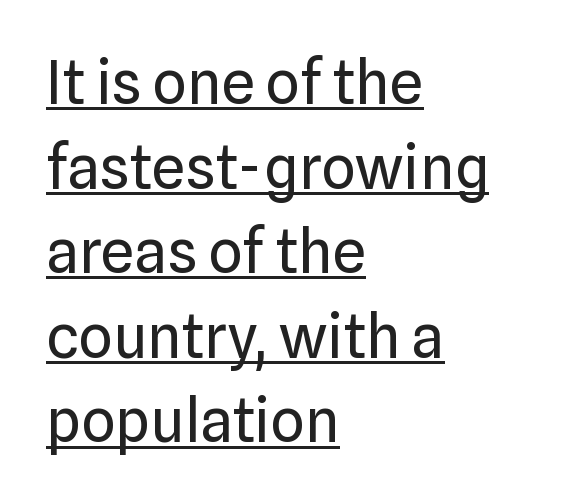
Q: Is the text bold? A: No.
Q: Is the text italic (slanted)? A: No, it is upright.
Q: Is the typeface a serif or a sans-serif typeface? A: Sans-serif.
Q: Is the text underlined? A: Yes.
Q: How is the paragraph aligned? A: Left-aligned.
Q: Is the spacing between letters normal or unusually wide? A: Normal.
Q: Is the spacing between lines tight, normal or loose? A: Normal.
Q: Width (condensed, normal, or wide)? A: Normal.
Q: Stroke contrast? A: Low.
Q: x-height? A: Medium.
Q: Monospaced? A: No.
